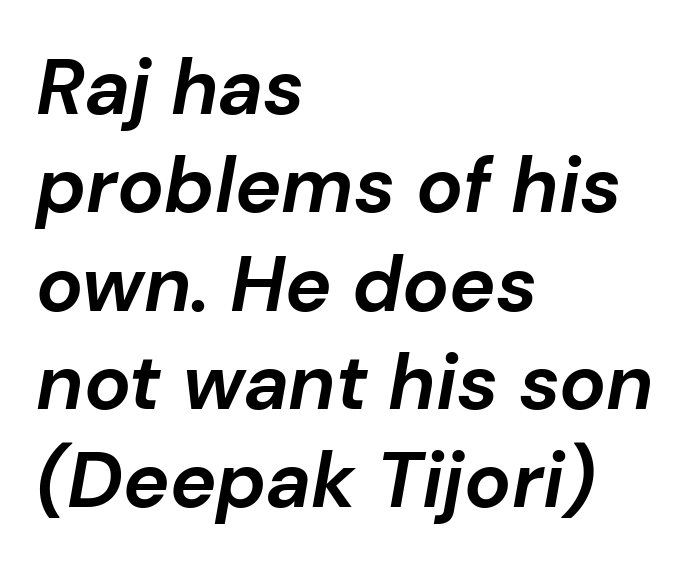
{"italic": "yes", "lean": "right", "slant_degrees": 10, "bold": "yes", "weight": "bold", "width": "normal", "stroke_contrast": "low", "x_height": "medium", "monospaced": "no", "underline": "no", "align": "left", "line_spacing": "normal", "line_spacing_ratio": 1.26, "letter_spacing": "normal", "letter_spacing_em": 0.0, "glyph_px": 78}
